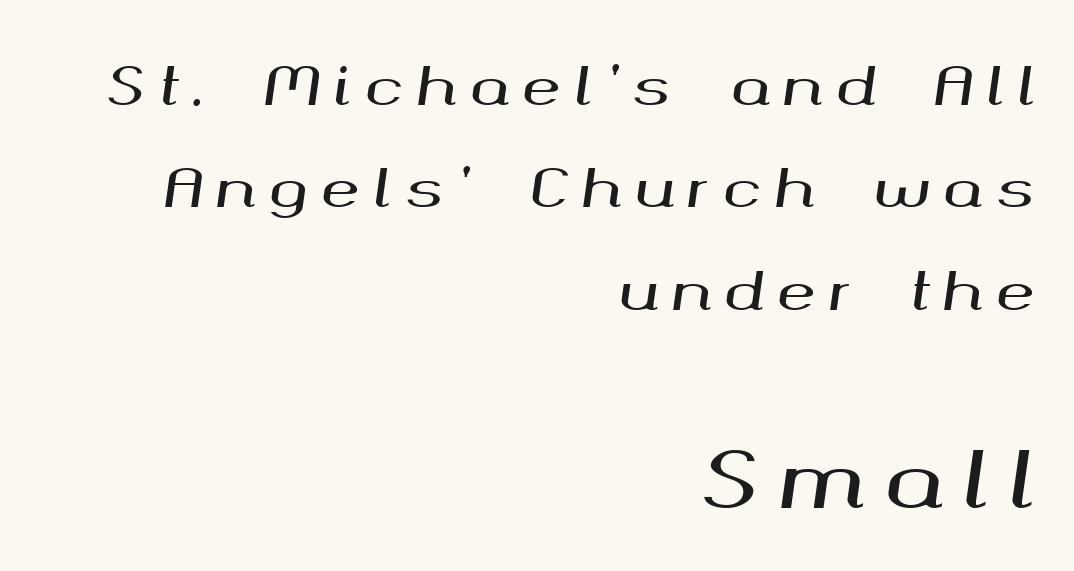
Q: Is the text italic (slanted)? A: Yes, it leans right by about 8 degrees.
Q: Is the text underlined? A: No.
Q: How is the paragraph aligned? A: Right-aligned.
Q: Is the spacing between letters normal or unusually wide? A: Unusually wide.
Q: Is the spacing between lines tight, normal or loose? A: Loose.
Q: Which block of text is set in a larger size, the first (top) or the second (bottom)? A: The second (bottom) one.
Q: Width (condensed, normal, or wide)? A: Wide.
Q: Stroke contrast? A: Medium.
Q: x-height? A: Medium.
Q: Monospaced? A: No.
